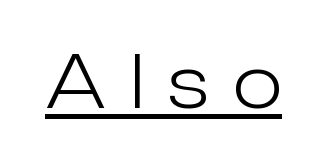
Underlining? Definitely there. Serif or sans? Sans — the stroke terminals are bare. The rendering uses natural spacing where letterforms have individual widths. Think standard paragraph weight, or any step lighter than that. Tracking value appears strongly positive — letters spread wide. When letters stand straight like this, we call the style roman or upright.
